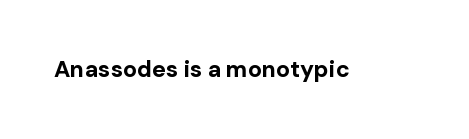
The image shows 23 px bold type, upright; set normal letter spacing, not underlined.
